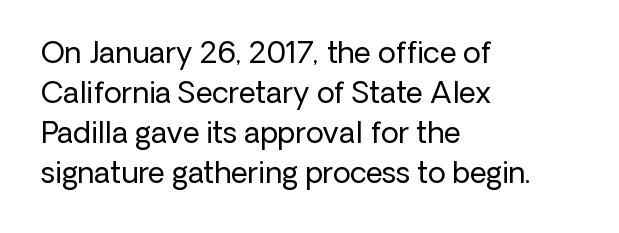
The glyphs in this specimen are sans serif. Here the designer chose a conventional face with non-uniform glyph widths. Stroke mass is kept to a normal reading level or below. The passage shown has conventional tracking throughout. Decoration check: the copy has no underline.
